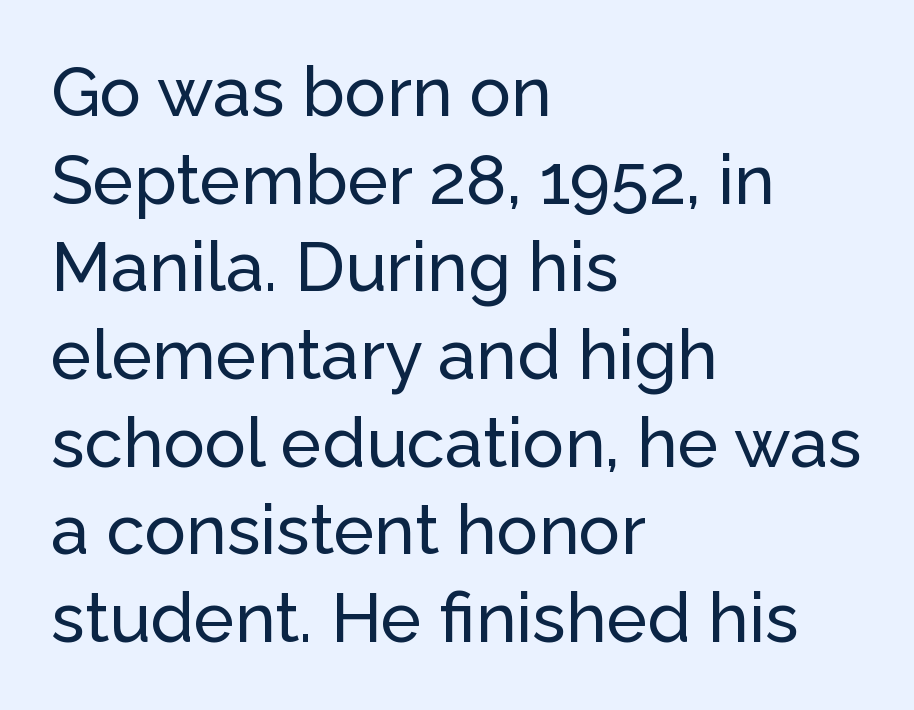
Q: Is the text italic (slanted)? A: No, it is upright.
Q: Is the typeface a serif or a sans-serif typeface? A: Sans-serif.
Q: Is the text underlined? A: No.
Q: How is the paragraph aligned? A: Left-aligned.
Q: Is the spacing between letters normal or unusually wide? A: Normal.
Q: Is the spacing between lines tight, normal or loose? A: Normal.
Q: Width (condensed, normal, or wide)? A: Normal.
Q: Stroke contrast? A: Low.
Q: x-height? A: Medium.
Q: Monospaced? A: No.
